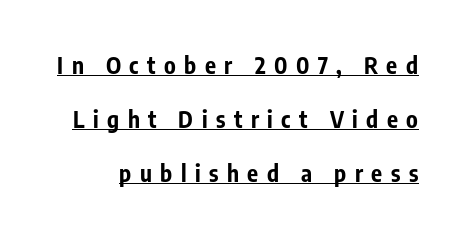
{"italic": "no", "bold": "yes", "underline": "yes", "line_spacing": "loose", "line_spacing_ratio": 2.34, "letter_spacing": "wide", "letter_spacing_em": 0.37, "glyph_px": 23}
